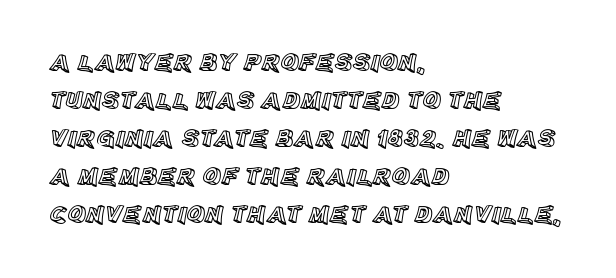
{"underline": "no", "align": "left", "line_spacing": "normal", "line_spacing_ratio": 1.52, "letter_spacing": "normal", "letter_spacing_em": 0.0, "glyph_px": 25}
